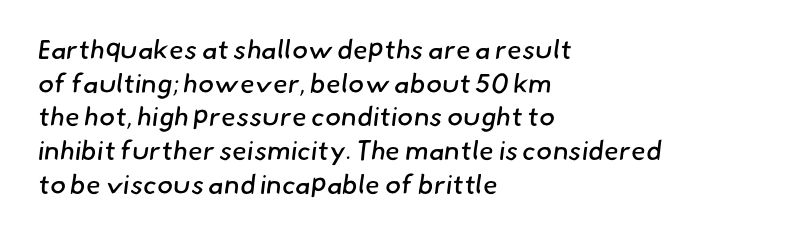
The image shows 27 px text type; set left-aligned, normal line spacing (1.25x), normal letter spacing, not underlined.
